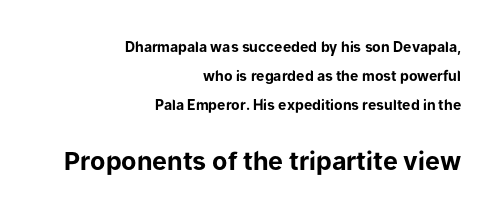
{"italic": "no", "bold": "yes", "underline": "no", "align": "right", "line_spacing": "loose", "line_spacing_ratio": 2.08, "letter_spacing": "normal", "letter_spacing_em": 0.0, "larger_block": "second", "size_ratio": 1.79, "glyph_px": 25}
